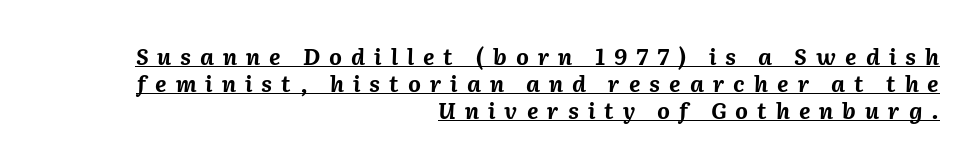
Honestly, the letter spacing is so wide it's the main thing you notice. This is oblique type, the kind used for emphasis or titles. All the whitespace from short lines collects on the left. Is the type bold? Yes — the strokes are clearly thick and heavy. Check the space under the baseline: a stroke is drawn there.
